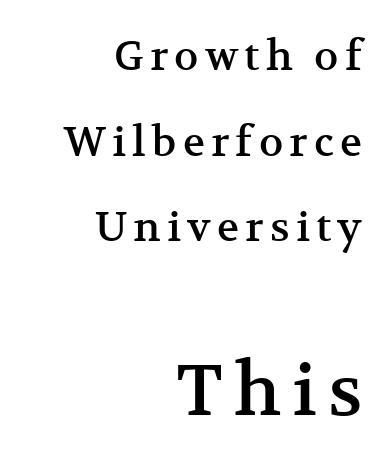
Airy leading. Compared with a flush-left layout, this one pins lines to the opposite, right side. Small tapered or slab feet sit at the stroke ends, so this counts as serif. When letters stand straight like this, we call the style roman or upright. Scale increases going downward across the two blocks. Decoration check: the copy has no underline.
